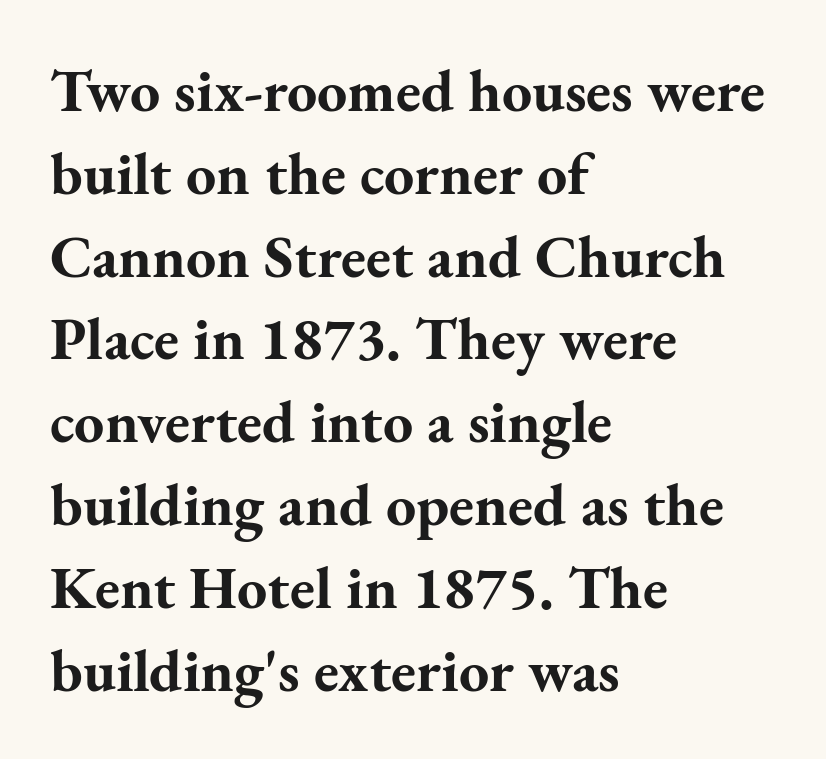
The image shows 60 px bold serif type, upright; set left-aligned, normal line spacing (1.38x), normal letter spacing, not underlined; medium stroke contrast and a small x-height.
